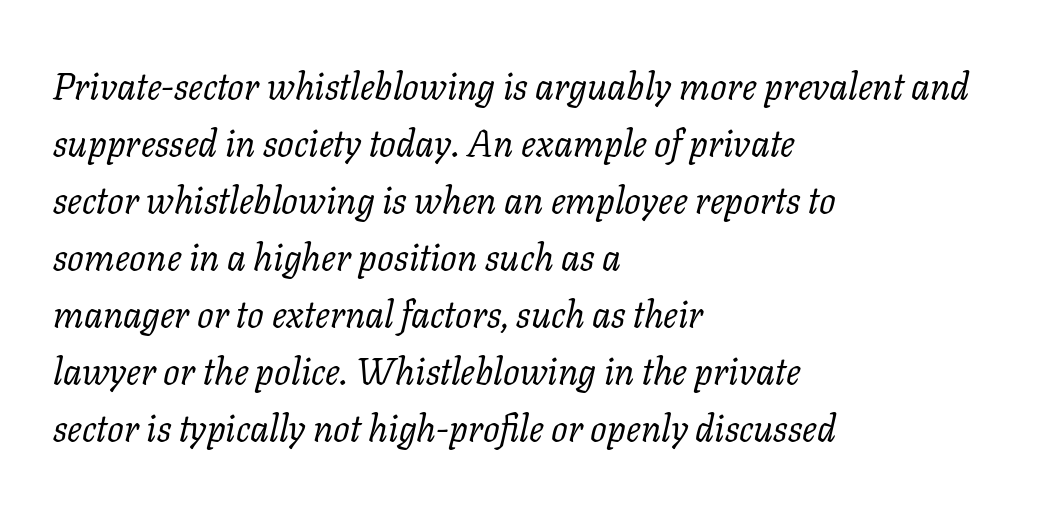
Q: Is the text bold? A: No.
Q: Is the text italic (slanted)? A: Yes, it leans right by about 11 degrees.
Q: Is the typeface a serif or a sans-serif typeface? A: Serif.
Q: Is the text underlined? A: No.
Q: How is the paragraph aligned? A: Left-aligned.
Q: Is the spacing between letters normal or unusually wide? A: Normal.
Q: Is the spacing between lines tight, normal or loose? A: Normal.
Q: Width (condensed, normal, or wide)? A: Normal.
Q: Stroke contrast? A: Low.
Q: x-height? A: Medium.
Q: Monospaced? A: No.
